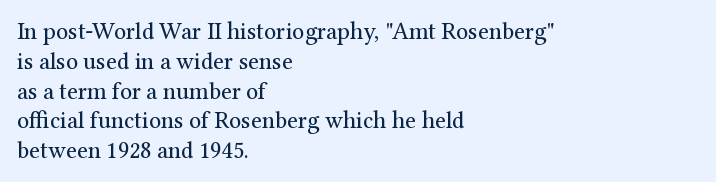
If you drew a line through each stem, it would be perfectly vertical. Tracking value appears to be zero — textbook default spacing. The rag falls on the right side of this text block. The face looks like a standard text weight, possibly lighter. The string is rendered with underlining switched off.
